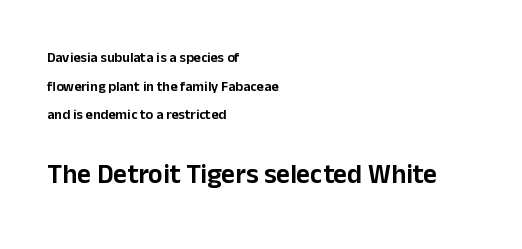
The space beneath each line is pristine and unruled. Look at the tracking — it's just the regular setting, nothing added. Compared with typical paragraphs, the rows here are farther apart. Italic: no, the glyphs are upright roman. Is the block centered? No — it sits flush against the left margin. If you squint, the bottom block still reads clearly — it's the larger of the two.
